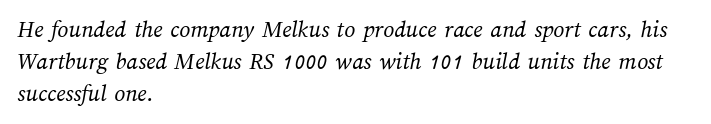
Q: Is the text bold? A: No.
Q: Is the text underlined? A: No.
Q: How is the paragraph aligned? A: Left-aligned.
Q: Is the spacing between letters normal or unusually wide? A: Normal.
Q: Is the spacing between lines tight, normal or loose? A: Normal.
